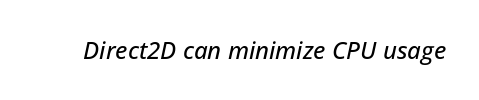
{"italic": "yes", "lean": "right", "slant_degrees": 12, "underline": "no", "letter_spacing": "normal", "letter_spacing_em": 0.0, "glyph_px": 24}
